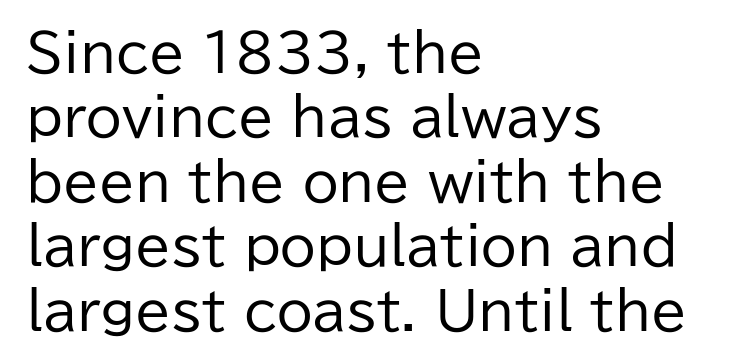
Q: Is the text bold? A: No.
Q: Is the text italic (slanted)? A: No, it is upright.
Q: Is the typeface a serif or a sans-serif typeface? A: Sans-serif.
Q: Is the text underlined? A: No.
Q: How is the paragraph aligned? A: Left-aligned.
Q: Is the spacing between letters normal or unusually wide? A: Normal.
Q: Width (condensed, normal, or wide)? A: Normal.
Q: Stroke contrast? A: Low.
Q: x-height? A: Medium.
Q: Monospaced? A: No.
